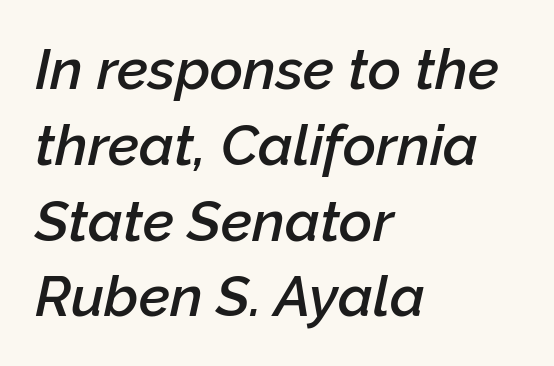
Q: Is the text bold? A: Semi-bold.
Q: Is the text italic (slanted)? A: Yes, it leans right by about 12 degrees.
Q: Is the text underlined? A: No.
Q: How is the paragraph aligned? A: Left-aligned.
Q: Is the spacing between letters normal or unusually wide? A: Normal.
Q: Is the spacing between lines tight, normal or loose? A: Normal.
Q: Width (condensed, normal, or wide)? A: Normal.
Q: Stroke contrast? A: Low.
Q: x-height? A: Medium.
Q: Monospaced? A: No.
